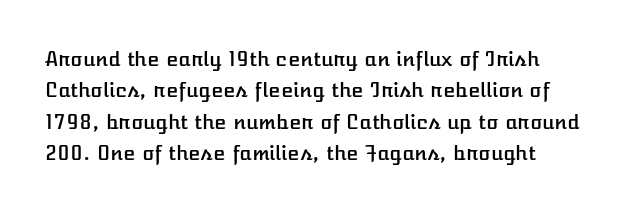
{"italic": "no", "underline": "no", "line_spacing": "normal", "line_spacing_ratio": 1.57, "letter_spacing": "normal", "letter_spacing_em": 0.0, "glyph_px": 20}
